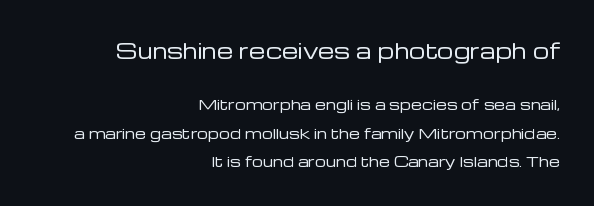
{"italic": "no", "bold": "no", "underline": "no", "align": "right", "line_spacing": "loose", "line_spacing_ratio": 2.03, "letter_spacing": "normal", "letter_spacing_em": 0.0, "larger_block": "first", "size_ratio": 1.5, "glyph_px": 21}
